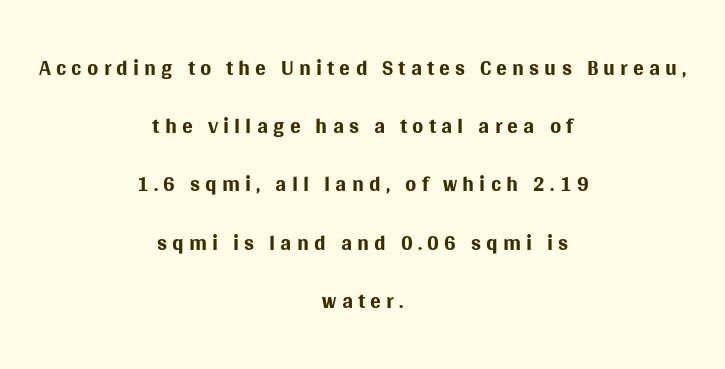
Check the space under the baseline: it is left empty. On a weight scale, this lands at 450 or below. The face used here is proportionally spaced, like ordinary book or web type. Check where the strokes stop: nothing finishes them off — pure sans. Characters remain perfectly vertical along every line. The whitespace from short lines is split evenly between both sides.
